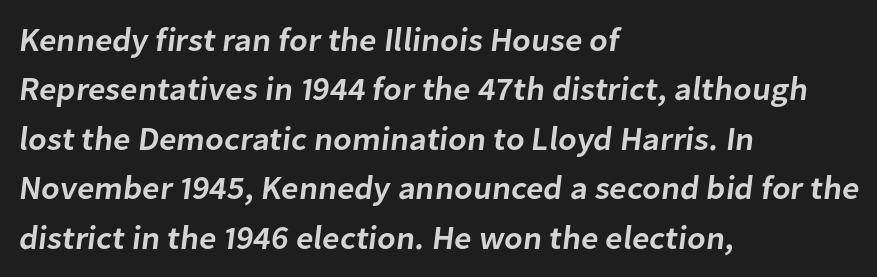
{"serif": "no", "bold": "semi", "weight": "semibold", "width": "normal", "stroke_contrast": "low", "x_height": "medium", "monospaced": "no", "underline": "no", "align": "left", "line_spacing": "normal", "line_spacing_ratio": 1.5, "letter_spacing": "normal", "letter_spacing_em": 0.0, "glyph_px": 33}
